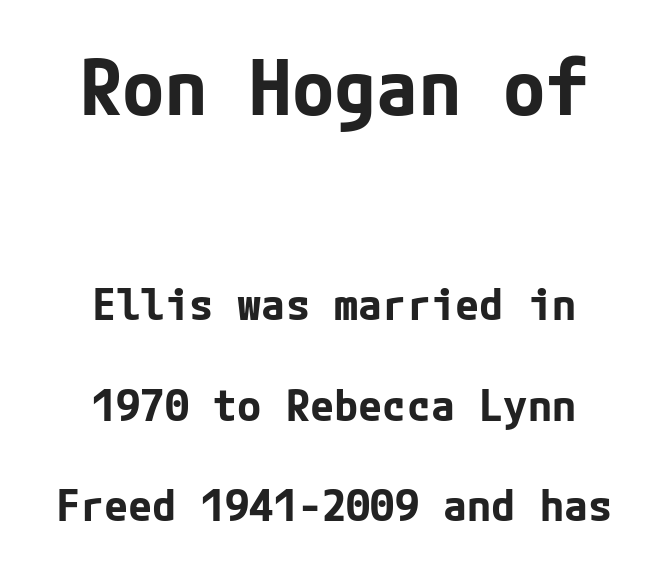
{"serif": "no", "italic": "no", "bold": "yes", "weight": "bold", "width": "normal", "stroke_contrast": "low", "x_height": "medium", "underline": "no", "align": "center", "line_spacing": "loose", "line_spacing_ratio": 2.29, "letter_spacing": "normal", "letter_spacing_em": 0.0, "larger_block": "first", "size_ratio": 1.75, "glyph_px": 77}
